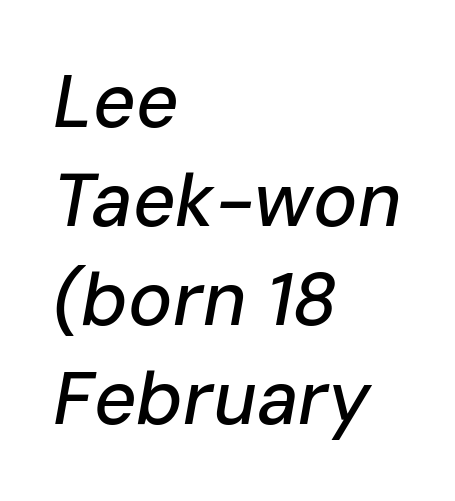
{"italic": "yes", "lean": "right", "slant_degrees": 10, "width": "normal", "stroke_contrast": "low", "x_height": "medium", "monospaced": "no", "underline": "no", "align": "left", "line_spacing": "normal", "line_spacing_ratio": 1.34, "letter_spacing": "normal", "letter_spacing_em": 0.0, "glyph_px": 74}
